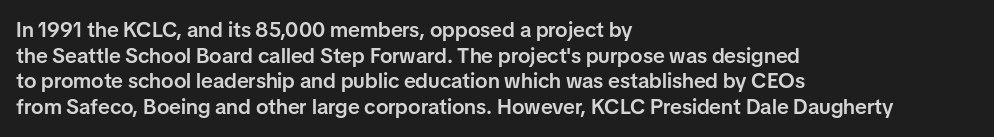
{"italic": "no", "bold": "semi", "underline": "no", "align": "left", "line_spacing_ratio": 1.22, "letter_spacing": "normal", "letter_spacing_em": 0.0, "glyph_px": 21}
